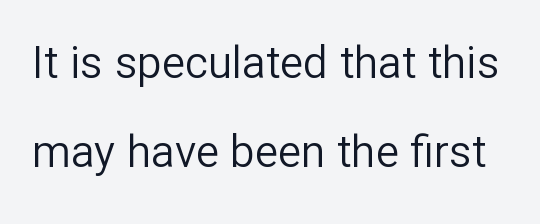
The face used here is proportionally spaced, like ordinary book or web type. Underlining? Definitely not there. The block of text is sparse from top to bottom, with ample space between rows. It's the straight-up-and-down kind of type. A sans-serif font was chosen for this passage. The face used here is rendered with its standard letterfit.
